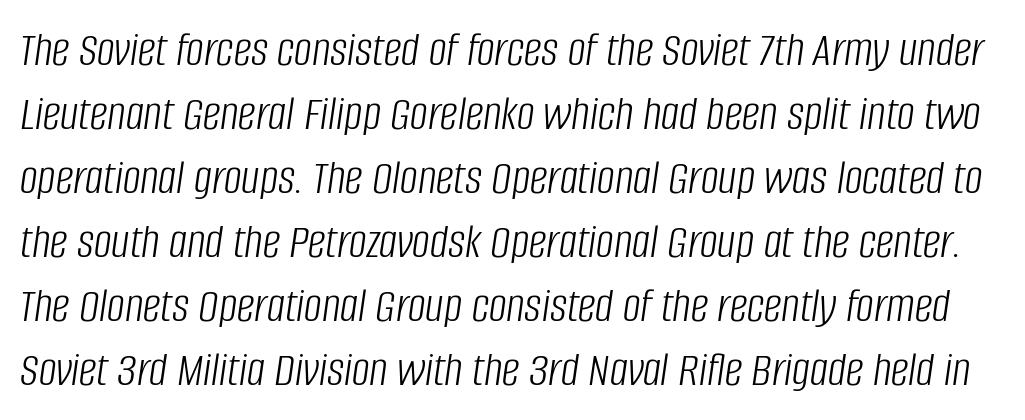
The image shows 50 px light, condensed type, italic (leaning right); set normal line spacing (1.28x), normal letter spacing, not underlined; low stroke contrast and a large x-height.
